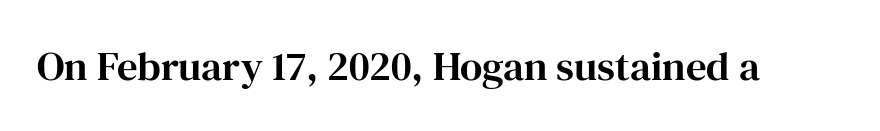
Q: Is the text italic (slanted)? A: No, it is upright.
Q: Is the typeface a serif or a sans-serif typeface? A: Serif.
Q: Is the text underlined? A: No.
Q: Is the spacing between letters normal or unusually wide? A: Normal.
Q: Width (condensed, normal, or wide)? A: Normal.
Q: Stroke contrast? A: High.
Q: x-height? A: Medium.
Q: Monospaced? A: No.
